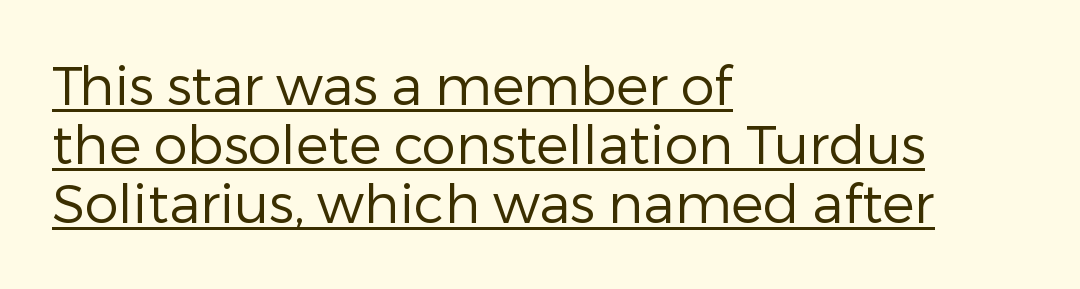
{"serif": "no", "italic": "no", "bold": "no", "weight": "regular", "width": "normal", "stroke_contrast": "low", "x_height": "medium", "monospaced": "no", "underline": "yes", "align": "left", "line_spacing": "tight", "line_spacing_ratio": 1.09, "letter_spacing": "normal", "letter_spacing_em": 0.0, "glyph_px": 54}
